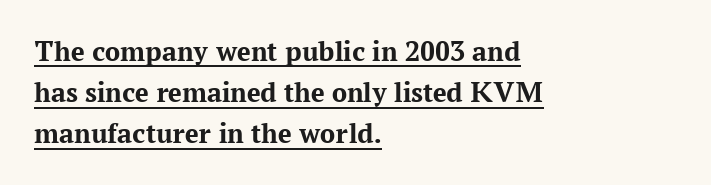
{"serif": "yes", "italic": "no", "bold": "yes", "weight": "bold", "width": "normal", "stroke_contrast": "medium", "x_height": "medium", "monospaced": "no", "underline": "yes", "align": "left", "line_spacing": "normal", "line_spacing_ratio": 1.37, "letter_spacing": "normal", "letter_spacing_em": 0.0, "glyph_px": 30}
